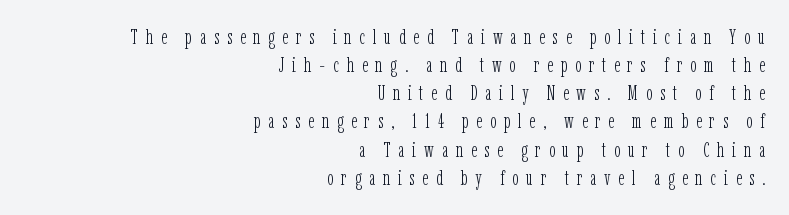
The image shows 21 px text type, upright; set right-aligned, normal line spacing (1.34x), unusually wide letter spacing (+0.37 em), not underlined.
